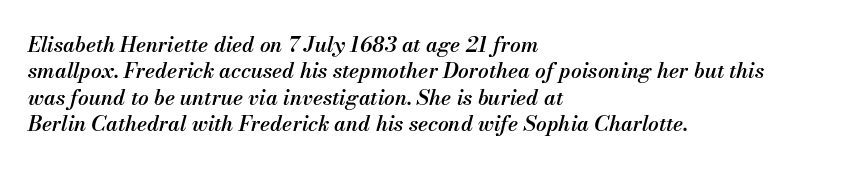
{"italic": "yes", "lean": "right", "slant_degrees": 13, "bold": "semi", "underline": "no", "align": "left", "line_spacing": "normal", "line_spacing_ratio": 1.26, "letter_spacing": "normal", "letter_spacing_em": 0.0, "glyph_px": 21}
